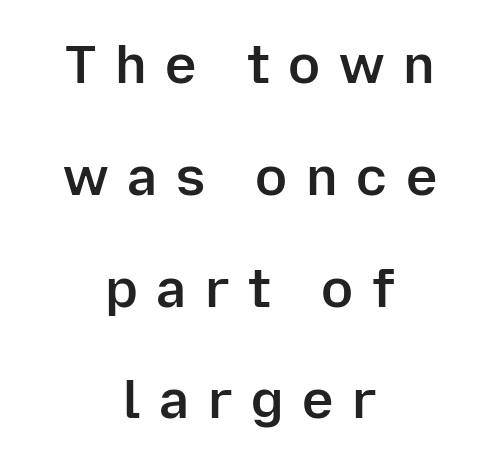
The image shows 53 px semibold sans-serif type, upright; set centered, loose line spacing (2.11x), unusually wide letter spacing (+0.35 em), not underlined; low stroke contrast and a medium x-height.
